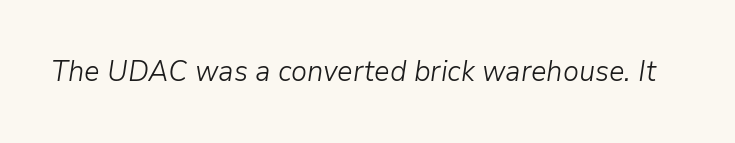
Q: Is the text bold? A: No.
Q: Is the text italic (slanted)? A: Yes, it leans right by about 9 degrees.
Q: Is the text underlined? A: No.
Q: Is the spacing between letters normal or unusually wide? A: Normal.
Q: Width (condensed, normal, or wide)? A: Normal.
Q: Stroke contrast? A: Low.
Q: x-height? A: Medium.
Q: Monospaced? A: No.
